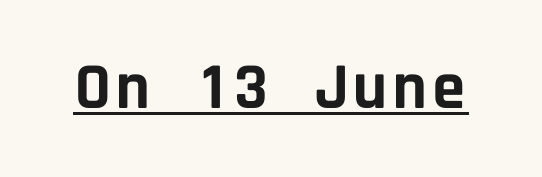
Examine the stroke ends and you'll find no serifs. Each glyph is drawn with heavy, bold strokes. Monospaced: the letters line up in strict vertical columns. Unlike italic type, these characters show no tilt at all. Each line of the rendering has a horizontal stroke beneath the glyphs. Honestly, the letter spacing is just normal — you wouldn't notice it.
